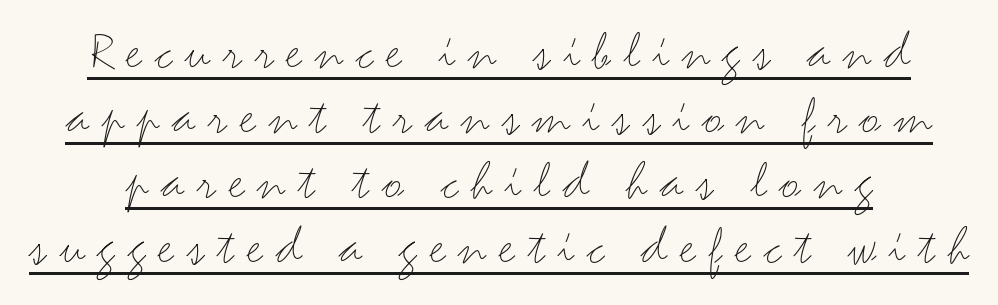
Q: Is the text bold? A: No.
Q: Is the text italic (slanted)? A: Yes.
Q: Is the typeface a serif or a sans-serif typeface? A: Sans-serif.
Q: Is the text underlined? A: Yes.
Q: Is the spacing between letters normal or unusually wide? A: Unusually wide.
Q: Width (condensed, normal, or wide)? A: Wide.
Q: Stroke contrast? A: Medium.
Q: x-height? A: Small.
Q: Monospaced? A: No.
